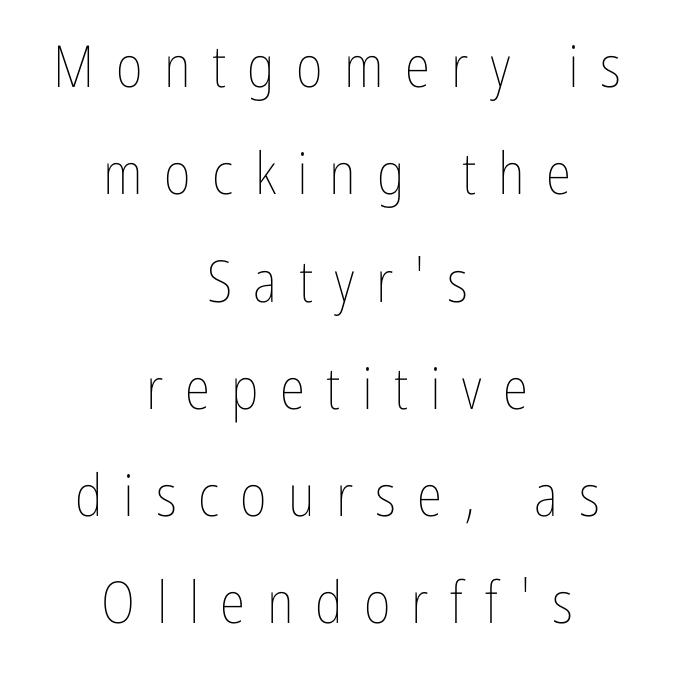
Q: Is the text bold? A: No.
Q: Is the text italic (slanted)? A: No, it is upright.
Q: Is the text underlined? A: No.
Q: How is the paragraph aligned? A: Centered.
Q: Is the spacing between letters normal or unusually wide? A: Unusually wide.
Q: Width (condensed, normal, or wide)? A: Condensed.
Q: Stroke contrast? A: Low.
Q: x-height? A: Medium.
Q: Monospaced? A: No.
